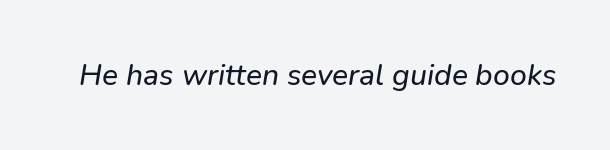
The image shows 30 px text type, italic (leaning right); set normal letter spacing, not underlined; low stroke contrast and a medium x-height.
